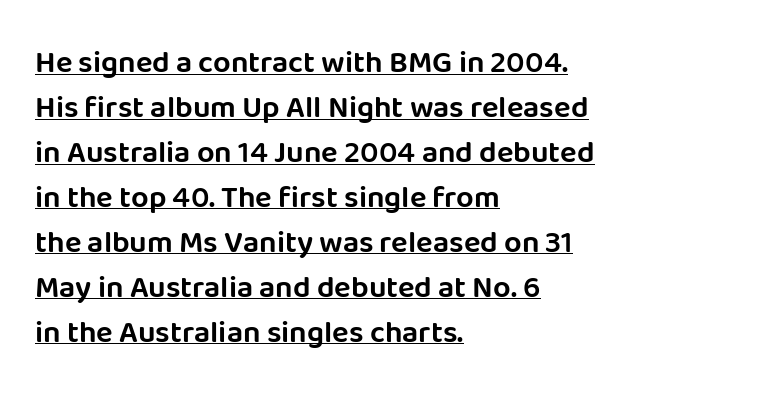
Horizontal alignment here is leftward, the default for most running prose. These lines are rendered in a variable-pitch font. Letter spacing: default. Summary of vertical rhythm: regular, with standard interline spacing.
